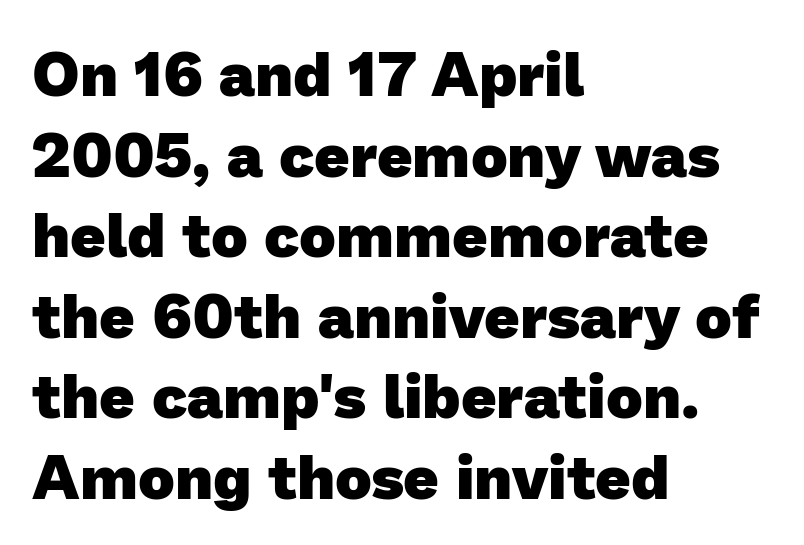
The image shows 62 px heavy sans-serif type; set left-aligned, normal line spacing (1.3x), normal letter spacing, not underlined; low stroke contrast and a medium x-height.
